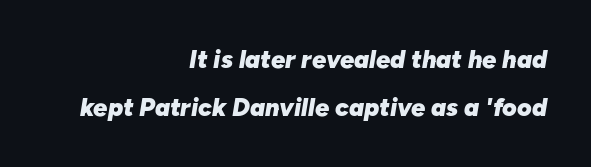
The passage shown has conventional tracking throughout. Teacher's note: observe the even right margin — that is flush-right alignment. Set as a true bold cut, around the 700 mark. The glyphs look as if they've been sheared to an angle. Honestly, the rows look like they've been pulled way apart. Just letters on the line, the space beneath them empty.
